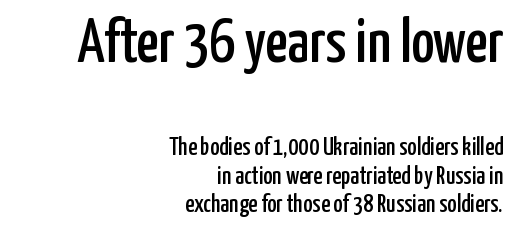
{"serif": "no", "italic": "no", "width": "condensed", "stroke_contrast": "low", "x_height": "medium", "monospaced": "no", "underline": "no", "align": "right", "line_spacing": "tight", "line_spacing_ratio": 1.14, "letter_spacing": "normal", "letter_spacing_em": 0.0, "larger_block": "first", "size_ratio": 2.48, "glyph_px": 62}
